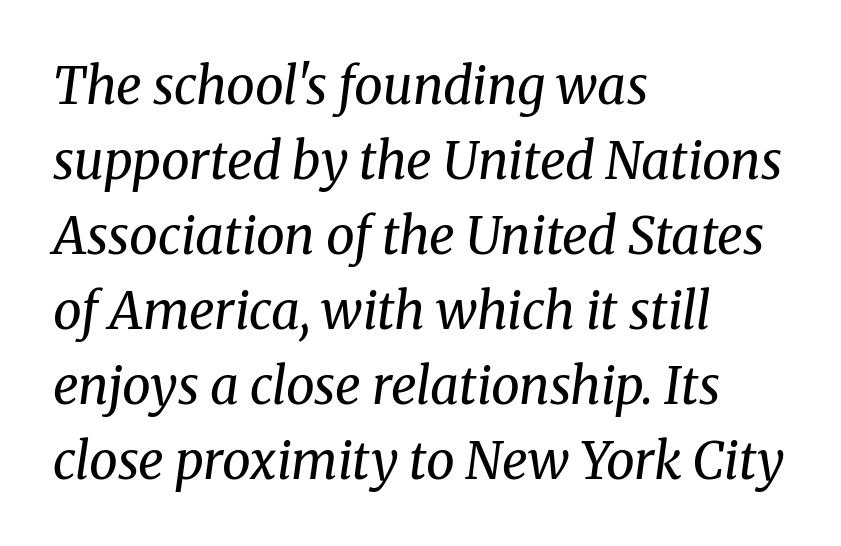
{"serif": "yes", "italic": "yes", "lean": "right", "slant_degrees": 8, "bold": "no", "weight": "regular", "width": "normal", "stroke_contrast": "medium", "x_height": "medium", "monospaced": "no", "underline": "no", "align": "left", "line_spacing": "normal", "line_spacing_ratio": 1.47, "letter_spacing": "normal", "letter_spacing_em": 0.0, "glyph_px": 51}
